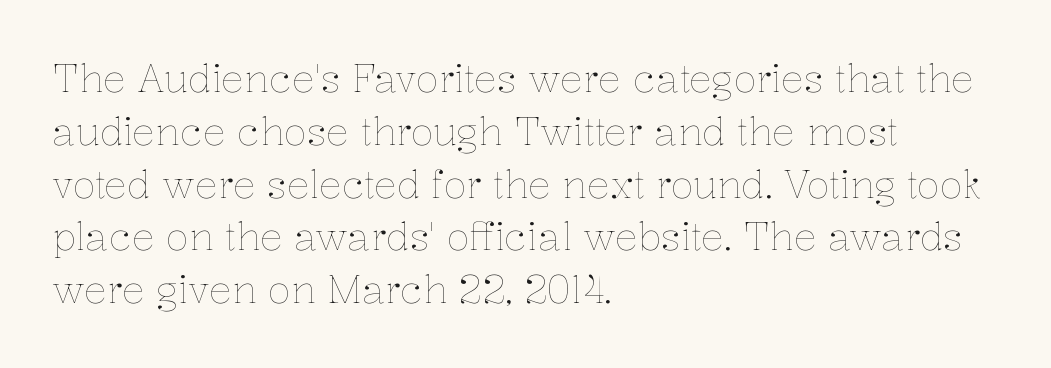
The image shows 38 px thin type, upright; set left-aligned, normal line spacing (1.39x), normal letter spacing, not underlined; low stroke contrast and a medium x-height.
